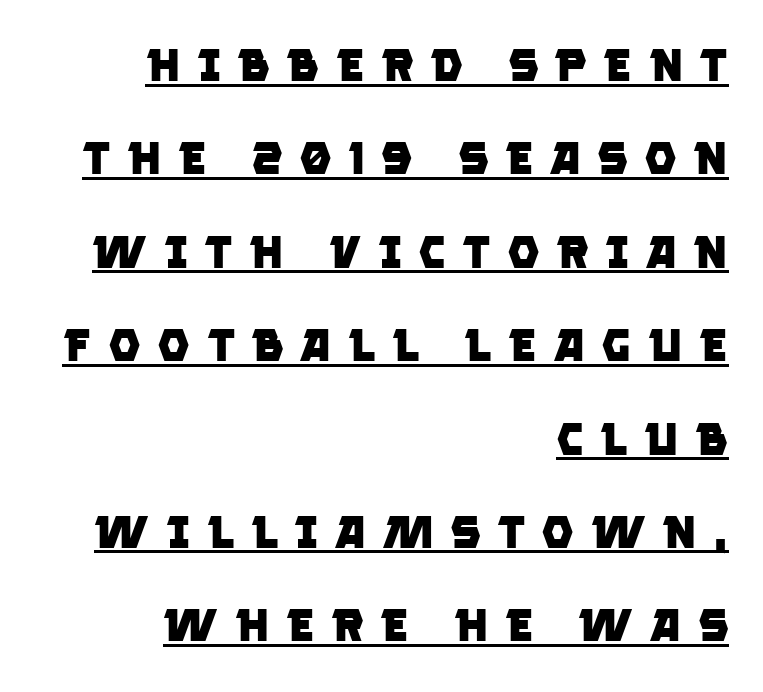
The image shows 46 px heavy sans-serif type; set right-aligned, loose line spacing (2.03x), unusually wide letter spacing (+0.35 em), underlined; low stroke contrast and a large x-height.
